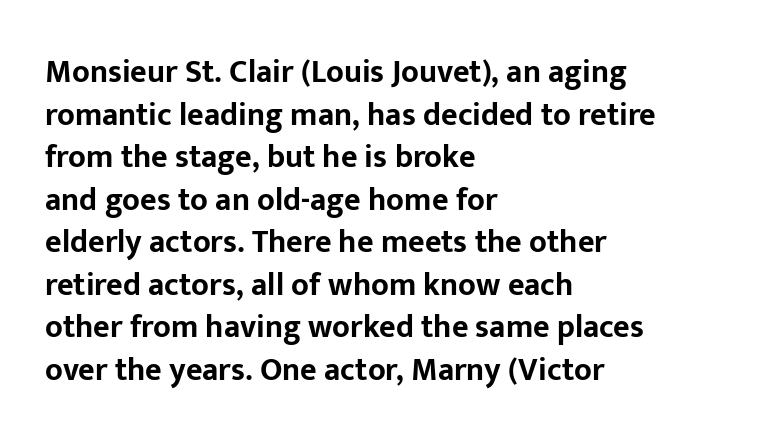
{"serif": "no", "italic": "no", "bold": "yes", "weight": "bold", "width": "normal", "stroke_contrast": "low", "x_height": "medium", "monospaced": "no", "underline": "no", "align": "left", "line_spacing": "normal", "line_spacing_ratio": 1.33, "letter_spacing": "normal", "letter_spacing_em": 0.0, "glyph_px": 32}
